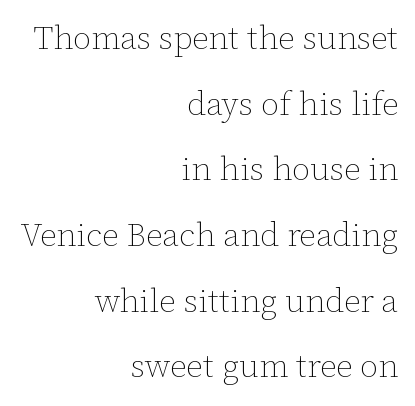
{"italic": "no", "bold": "no", "weight": "thin", "width": "normal", "stroke_contrast": "low", "x_height": "medium", "monospaced": "no", "underline": "no", "align": "right", "line_spacing": "loose", "line_spacing_ratio": 1.99, "letter_spacing": "normal", "letter_spacing_em": 0.0, "glyph_px": 33}
